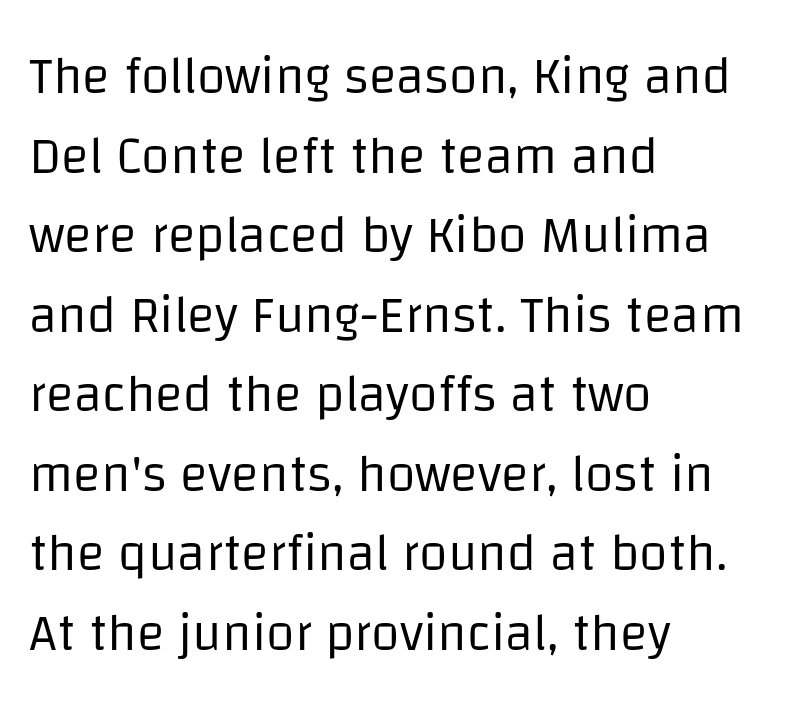
Q: Is the text bold? A: No.
Q: Is the text italic (slanted)? A: No, it is upright.
Q: Is the typeface a serif or a sans-serif typeface? A: Sans-serif.
Q: Is the text underlined? A: No.
Q: How is the paragraph aligned? A: Left-aligned.
Q: Is the spacing between letters normal or unusually wide? A: Normal.
Q: Is the spacing between lines tight, normal or loose? A: Normal.
Q: Width (condensed, normal, or wide)? A: Normal.
Q: Stroke contrast? A: Low.
Q: x-height? A: Large.
Q: Monospaced? A: No.
